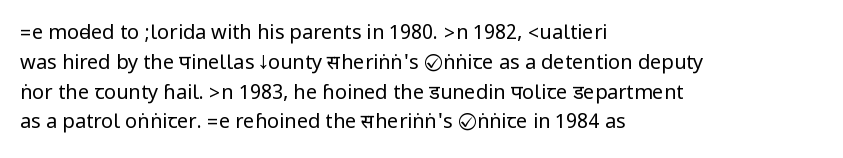
The image shows 20 px text type, upright; set left-aligned, normal line spacing (1.49x), normal letter spacing, not underlined.
